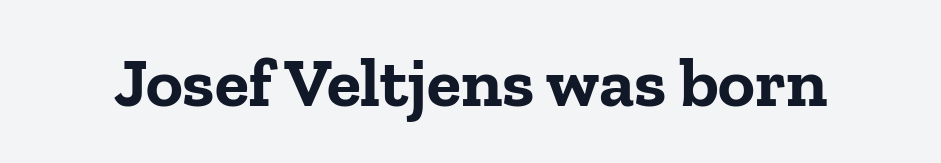
The image shows 70 px bold serif type, upright; set normal letter spacing, not underlined; low stroke contrast and a medium x-height.
